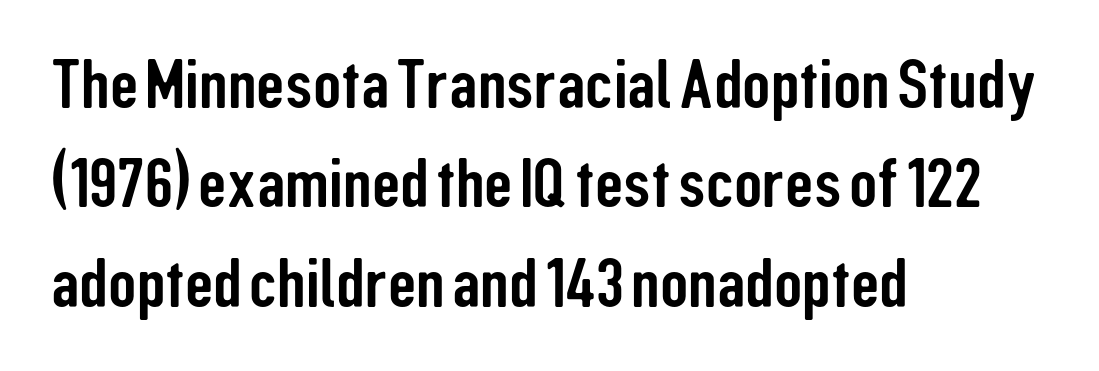
You can tell from the bare stems that sans-serif type was used. How are the letters spaced? Ordinarily, with no added tracking. This rendering features lettering with no underline. A typesetter would call this proportional, since set widths differ per character. The typography opts for an upright posture over an oblique one.
